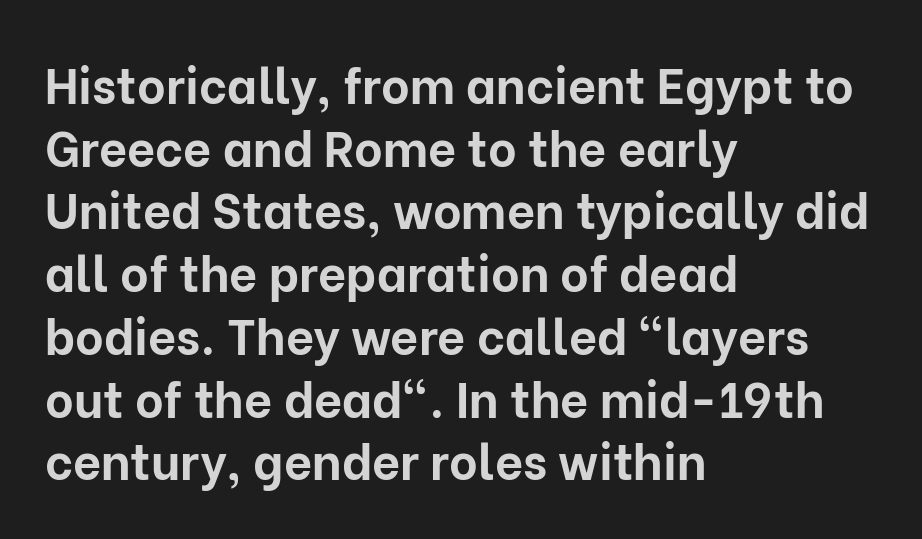
The image shows 49 px bold sans-serif type, upright; set left-aligned, normal line spacing (1.28x), normal letter spacing, not underlined; low stroke contrast and a medium x-height.
